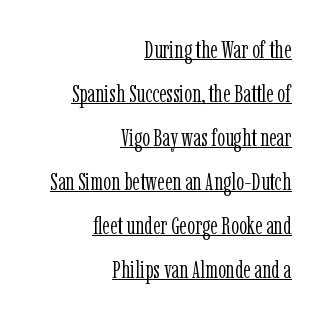
Q: Is the text bold? A: No.
Q: Is the text italic (slanted)? A: No, it is upright.
Q: Is the text underlined? A: Yes.
Q: How is the paragraph aligned? A: Right-aligned.
Q: Is the spacing between letters normal or unusually wide? A: Normal.
